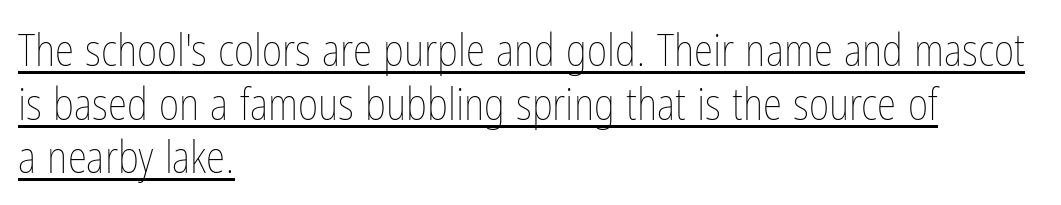
Weight: regular or lighter. Underlined type. Think of a printed novel: that variable character pitch is what you see here. Alignment: flush left.
